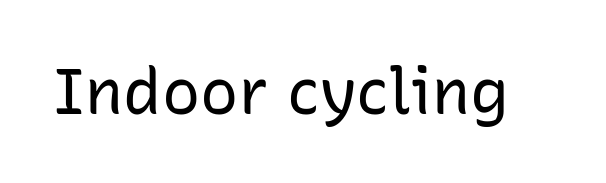
Q: Is the text bold? A: No.
Q: Is the text italic (slanted)? A: No, it is upright.
Q: Is the typeface a serif or a sans-serif typeface? A: Sans-serif.
Q: Is the text underlined? A: No.
Q: Is the spacing between letters normal or unusually wide? A: Normal.
Q: Width (condensed, normal, or wide)? A: Normal.
Q: Stroke contrast? A: Low.
Q: x-height? A: Medium.
Q: Monospaced? A: No.
